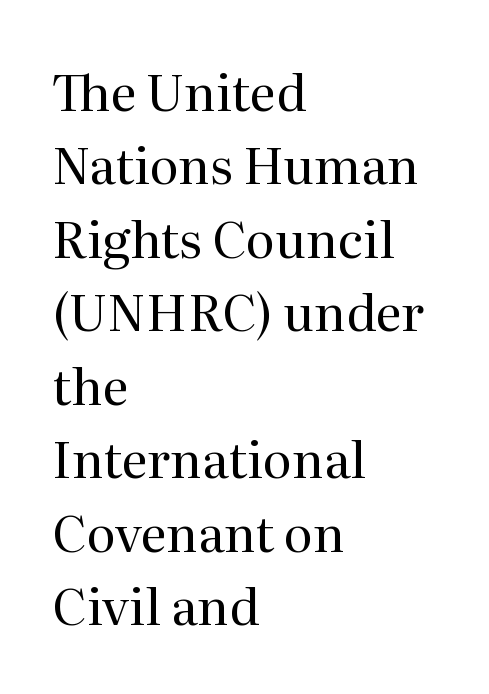
Q: Is the text bold? A: No.
Q: Is the text italic (slanted)? A: No, it is upright.
Q: Is the typeface a serif or a sans-serif typeface? A: Serif.
Q: Is the text underlined? A: No.
Q: How is the paragraph aligned? A: Left-aligned.
Q: Is the spacing between letters normal or unusually wide? A: Normal.
Q: Is the spacing between lines tight, normal or loose? A: Normal.
Q: Width (condensed, normal, or wide)? A: Normal.
Q: Stroke contrast? A: Medium.
Q: x-height? A: Medium.
Q: Monospaced? A: No.
